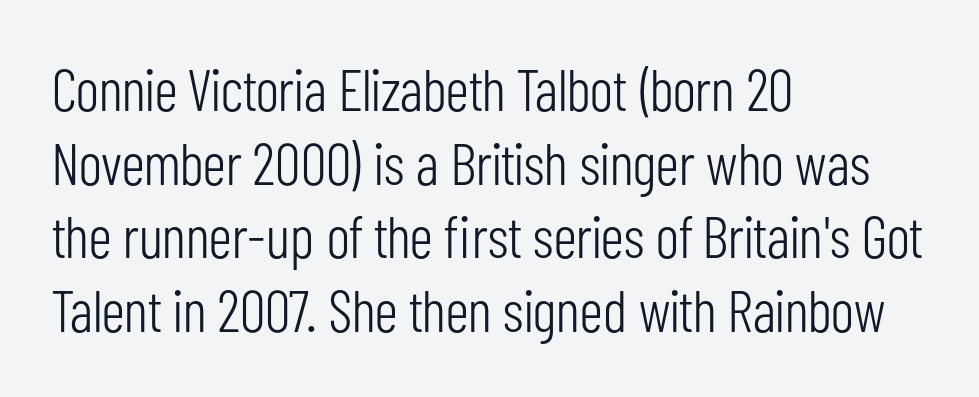
The image shows 59 px light, condensed sans-serif type, upright; set left-aligned, normal line spacing (1.25x), normal letter spacing, not underlined; low stroke contrast and a medium x-height.
